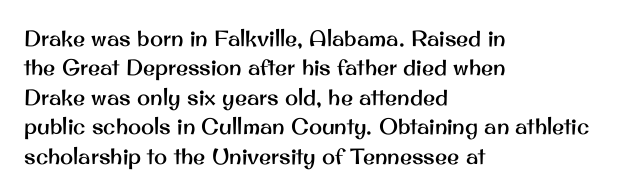
The image shows 22 px text type, upright; set left-aligned, normal line spacing (1.34x), normal letter spacing, not underlined.
